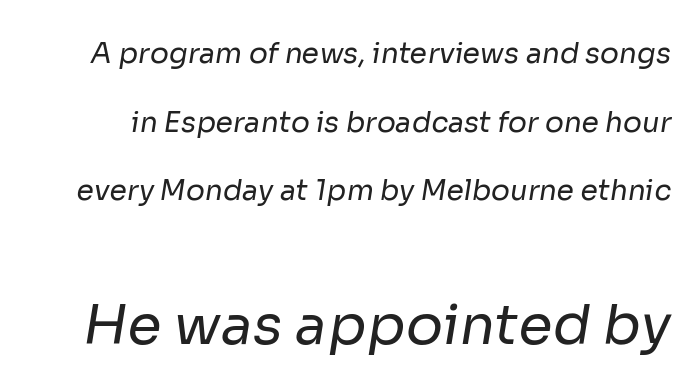
The image shows 55 px regular-weight sans-serif type; set loose line spacing (2.45x), normal letter spacing, not underlined; the second (bottom) block is 1.96x larger; low stroke contrast and a medium x-height.
